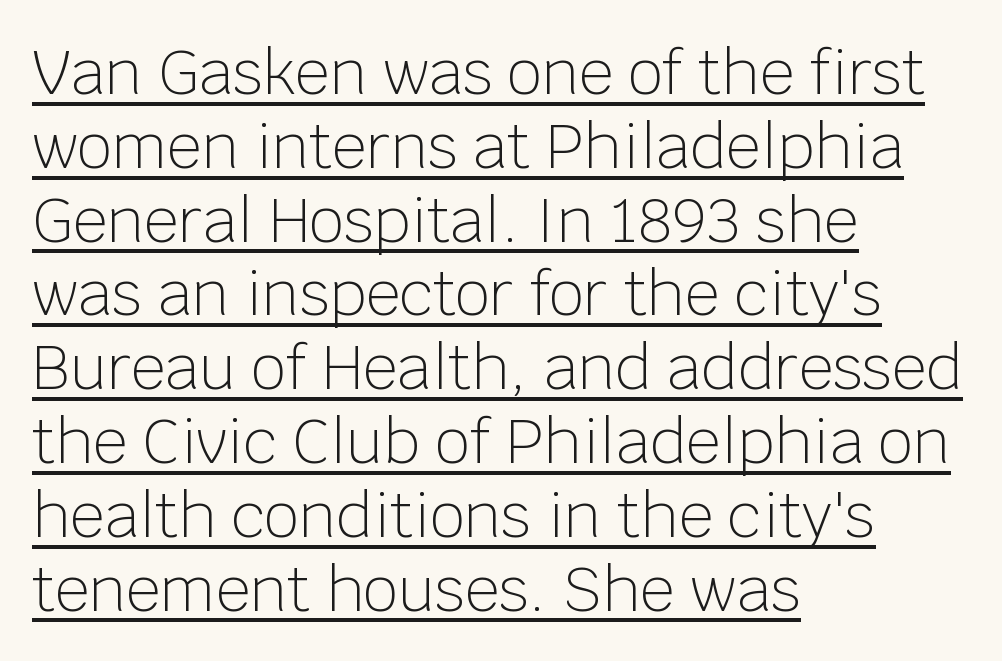
Q: Is the text bold? A: No.
Q: Is the text italic (slanted)? A: No, it is upright.
Q: Is the typeface a serif or a sans-serif typeface? A: Sans-serif.
Q: Is the text underlined? A: Yes.
Q: How is the paragraph aligned? A: Left-aligned.
Q: Is the spacing between letters normal or unusually wide? A: Normal.
Q: Width (condensed, normal, or wide)? A: Normal.
Q: Stroke contrast? A: Low.
Q: x-height? A: Large.
Q: Monospaced? A: No.
